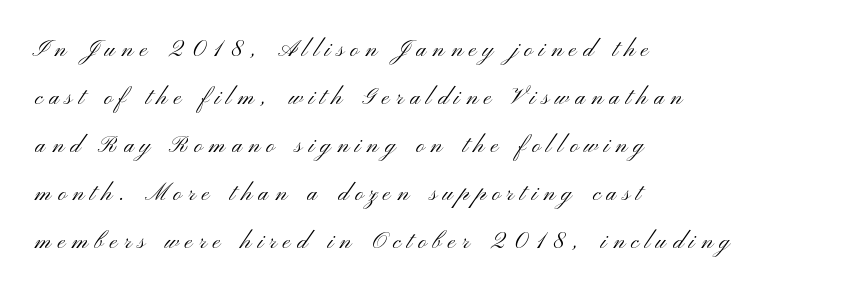
Q: Is the text bold? A: No.
Q: Is the text italic (slanted)? A: Yes.
Q: Is the text underlined? A: No.
Q: How is the paragraph aligned? A: Left-aligned.
Q: Is the spacing between letters normal or unusually wide? A: Unusually wide.
Q: Is the spacing between lines tight, normal or loose? A: Loose.
